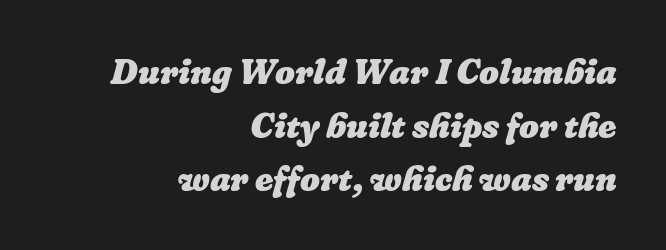
All the whitespace from short lines collects on the left. Varying glyph widths throughout — classic text-font behaviour. This is heavy type, rendered in bold. The face used here is rendered with its standard letterfit.
